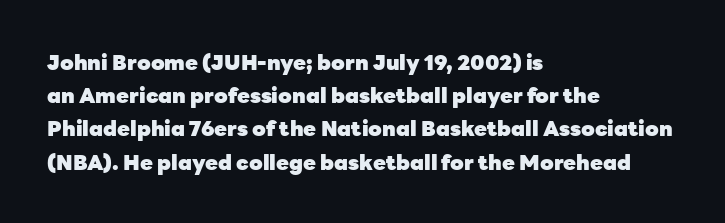
Q: Is the text bold? A: Yes.
Q: Is the text italic (slanted)? A: No, it is upright.
Q: Is the text underlined? A: No.
Q: How is the paragraph aligned? A: Left-aligned.
Q: Is the spacing between letters normal or unusually wide? A: Normal.
Q: Is the spacing between lines tight, normal or loose? A: Normal.
